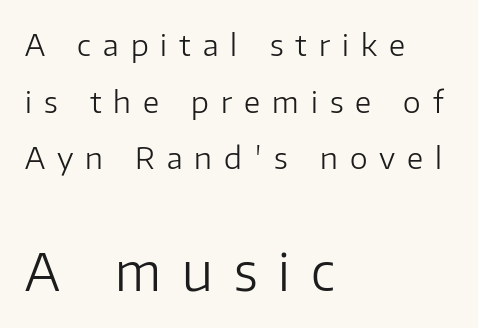
Note the varied advance widths — an 'i' is clearly narrower than an 'm'. You get the small type first, then a jump to larger type. Look at the tracking — it's clearly loosened, letters drifting apart. Words float on clear page, feet unadorned. The lines in this sample share a left origin and differ only in where they stop.
